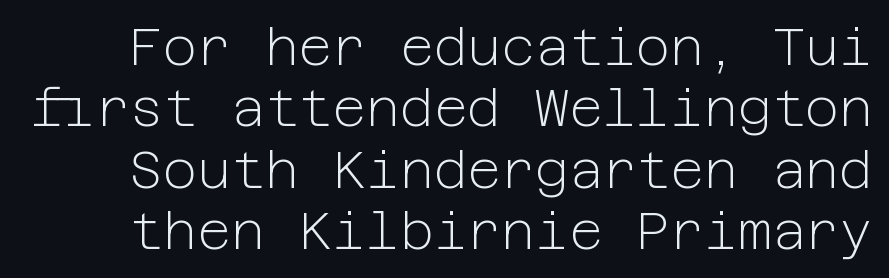
The strokes carry an ordinary text weight at most. The characters display no serif detailing; their extremities are plain. The typography opts for an upright posture over an oblique one. Plain, unruled lines of type. The face used here is rendered with its standard letterfit.
